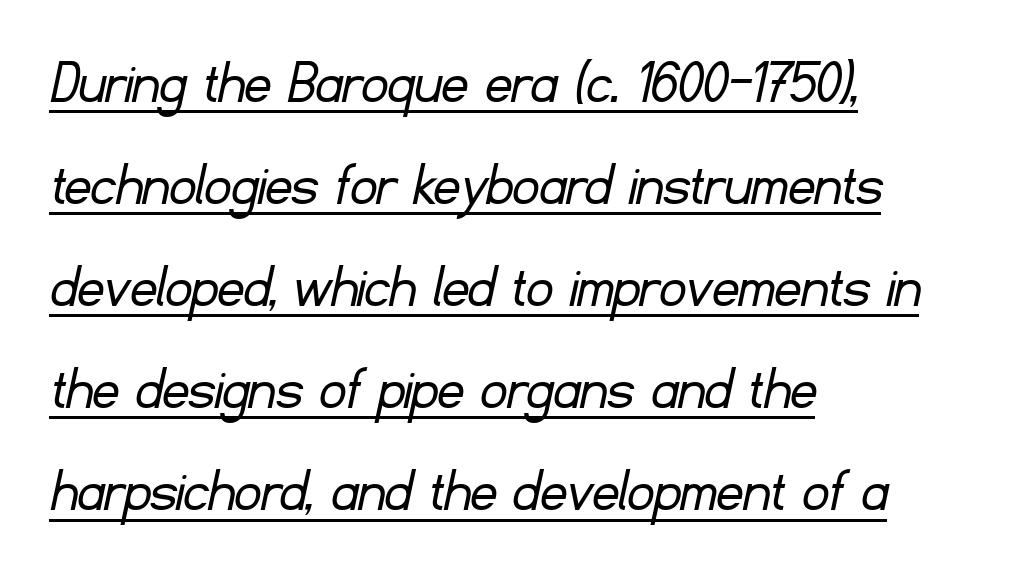
{"serif": "no", "bold": "no", "weight": "light", "width": "normal", "stroke_contrast": "low", "x_height": "small", "monospaced": "no", "underline": "yes", "align": "left", "line_spacing": "normal", "line_spacing_ratio": 1.57, "letter_spacing": "normal", "letter_spacing_em": 0.0, "glyph_px": 65}
